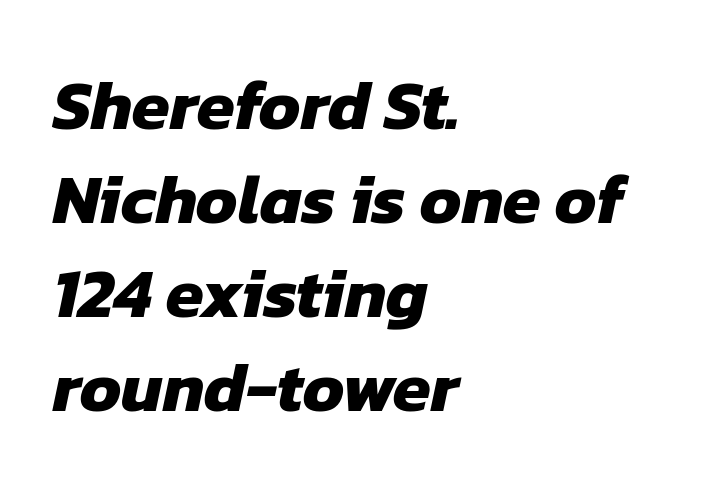
How heavy is the stroke? Heavy — this is a bold. The paragraph has a hard left edge and a soft right edge. The string is rendered with underlining switched off. Nothing sits at the stroke ends, so this counts as sans-serif.
